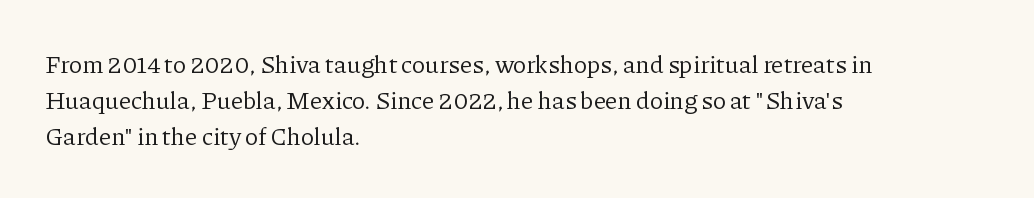
The image shows 25 px text type, upright; set left-aligned, normal line spacing (1.44x), normal letter spacing, not underlined.
